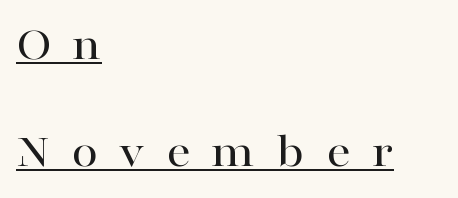
Q: Is the text italic (slanted)? A: No, it is upright.
Q: Is the typeface a serif or a sans-serif typeface? A: Serif.
Q: Is the text underlined? A: Yes.
Q: How is the paragraph aligned? A: Left-aligned.
Q: Is the spacing between letters normal or unusually wide? A: Unusually wide.
Q: Is the spacing between lines tight, normal or loose? A: Loose.
Q: Width (condensed, normal, or wide)? A: Wide.
Q: Stroke contrast? A: High.
Q: x-height? A: Medium.
Q: Monospaced? A: No.
